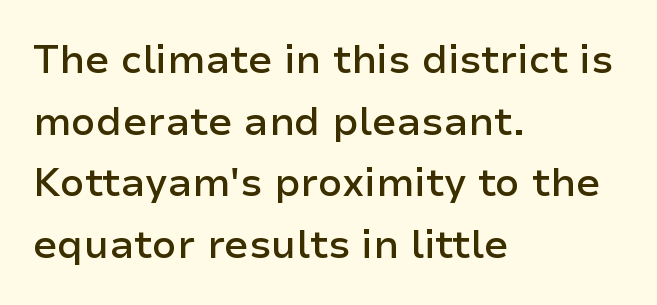
Q: Is the text bold? A: Semi-bold.
Q: Is the text italic (slanted)? A: No, it is upright.
Q: Is the typeface a serif or a sans-serif typeface? A: Sans-serif.
Q: Is the text underlined? A: No.
Q: How is the paragraph aligned? A: Left-aligned.
Q: Is the spacing between letters normal or unusually wide? A: Normal.
Q: Is the spacing between lines tight, normal or loose? A: Normal.
Q: Width (condensed, normal, or wide)? A: Normal.
Q: Stroke contrast? A: Low.
Q: x-height? A: Medium.
Q: Monospaced? A: No.
